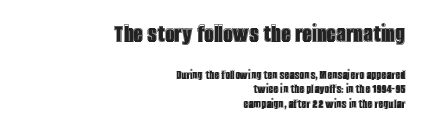
The image shows 27 px text type, upright; set right-aligned, tight line spacing (1.02x), normal letter spacing, not underlined; the first (top) block is 1.93x larger.
